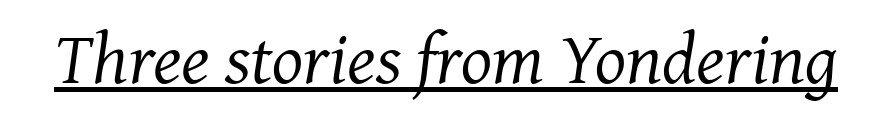
This is underlined copy, the kind a proofreader might mark for attention. Is the letter spacing exaggerated? No — it looks like the ordinary default. The specimen reads as italic at a glance. Serifs: yes, visible at the terminals of the letterforms.
